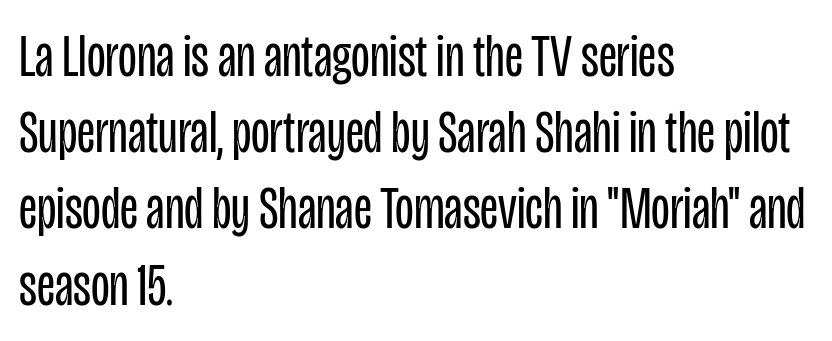
{"serif": "no", "italic": "no", "bold": "no", "weight": "regular", "width": "condensed", "stroke_contrast": "low", "x_height": "large", "monospaced": "no", "underline": "no", "align": "left", "line_spacing": "normal", "line_spacing_ratio": 1.25, "letter_spacing": "normal", "letter_spacing_em": 0.0, "glyph_px": 61}
